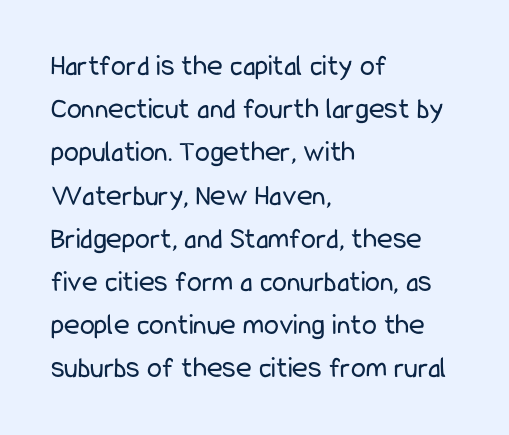
{"serif": "no", "italic": "no", "bold": "no", "weight": "regular", "width": "condensed", "stroke_contrast": "low", "x_height": "medium", "monospaced": "no", "underline": "no", "align": "left", "line_spacing": "normal", "line_spacing_ratio": 1.44, "letter_spacing": "normal", "letter_spacing_em": 0.0, "glyph_px": 30}
